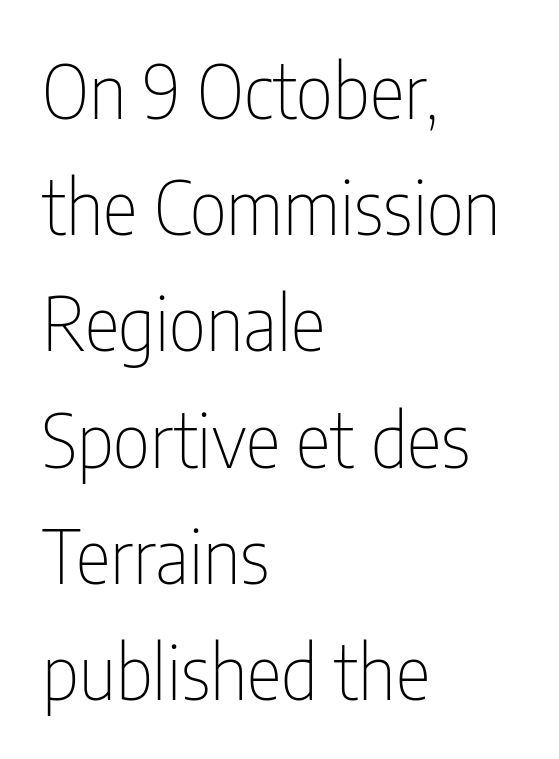
A light-to-regular cut is what we see here. The line-height multiplier appears to be the usual default. Any mark beneath the type? The region is blank. Where is the straight margin? On the left.
